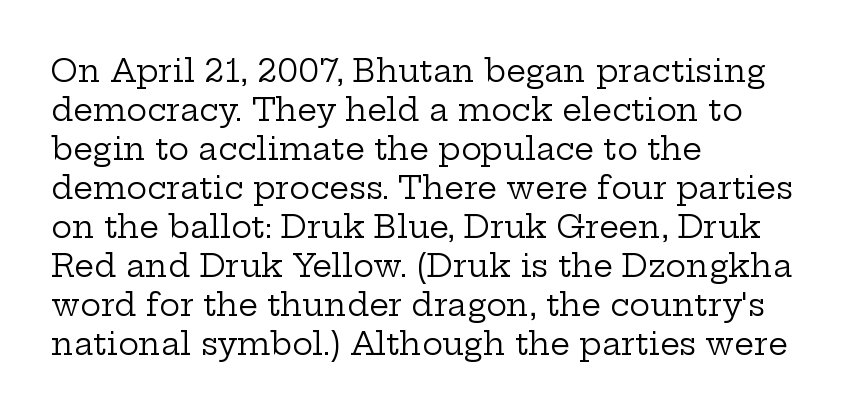
{"serif": "yes", "italic": "no", "bold": "no", "weight": "regular", "width": "wide", "stroke_contrast": "low", "x_height": "medium", "monospaced": "no", "underline": "no", "align": "left", "line_spacing": "normal", "line_spacing_ratio": 1.26, "letter_spacing": "normal", "letter_spacing_em": 0.0, "glyph_px": 31}
